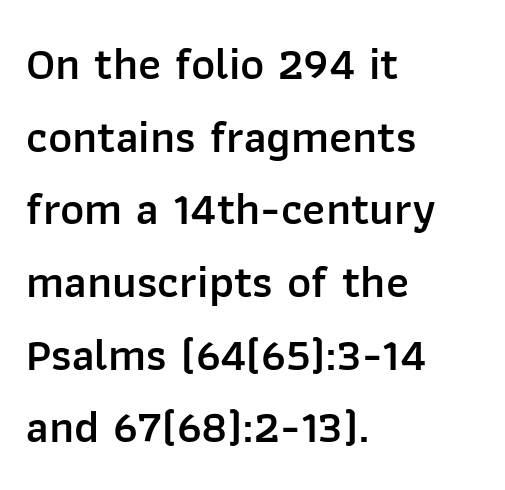
The image shows 46 px semibold sans-serif type, upright; set left-aligned, normal line spacing (1.58x), normal letter spacing, not underlined; low stroke contrast and a medium x-height.
